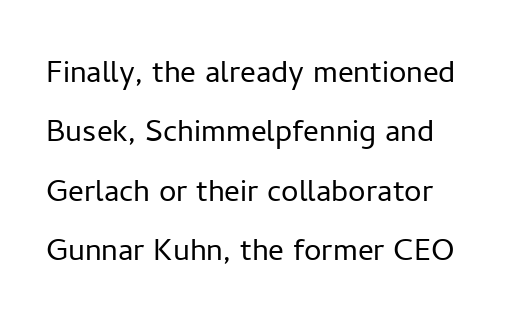
{"serif": "no", "italic": "no", "bold": "no", "weight": "light", "width": "normal", "stroke_contrast": "low", "x_height": "medium", "monospaced": "no", "underline": "no", "align": "left", "line_spacing": "normal", "line_spacing_ratio": 1.52, "letter_spacing": "normal", "letter_spacing_em": 0.0, "glyph_px": 39}
